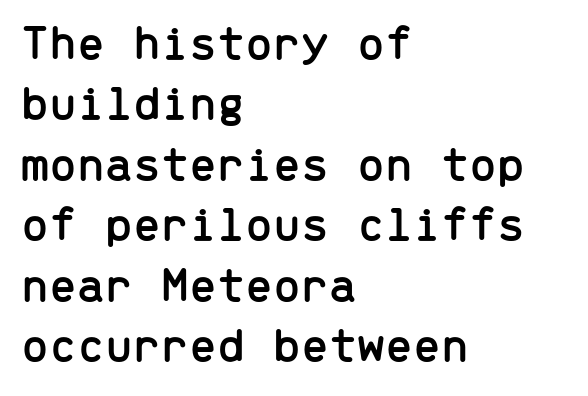
{"serif": "no", "italic": "no", "width": "normal", "stroke_contrast": "low", "x_height": "medium", "monospaced": "yes", "underline": "no", "align": "left", "line_spacing_ratio": 1.21, "letter_spacing": "normal", "letter_spacing_em": 0.0, "glyph_px": 50}
